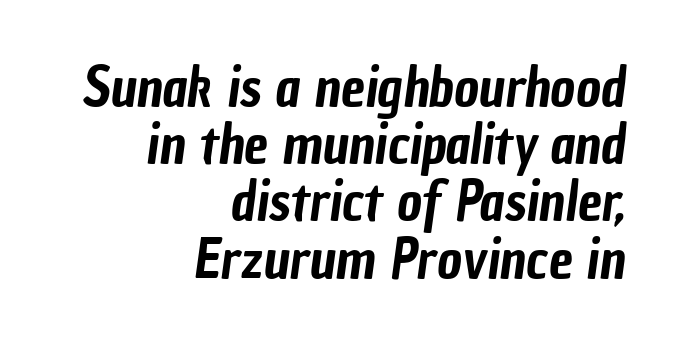
The font family rendered here belongs to the sans-serif group. The paragraph shown leans on its right margin. How would I describe the line gaps? Narrow and economical. The gaps between neighbouring characters are ordinary and unremarkable.
